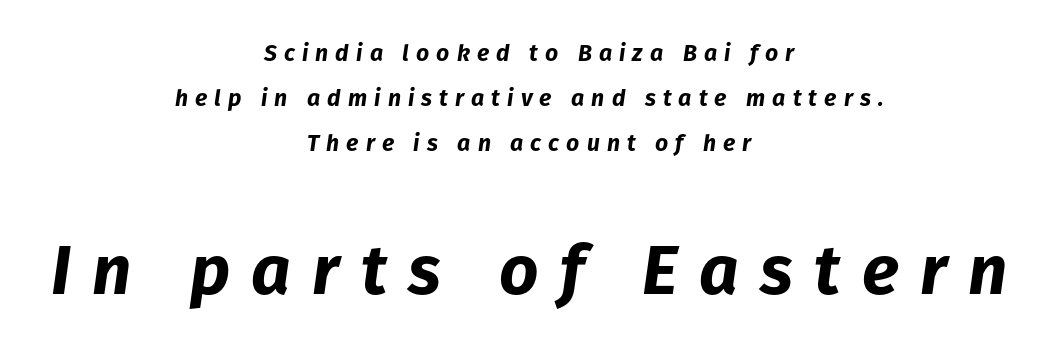
The image shows 69 px bold type, italic (leaning right); set centered, loose line spacing (1.95x), unusually wide letter spacing (+0.31 em), not underlined; the second (bottom) block is 3.0x larger; low stroke contrast and a medium x-height.
